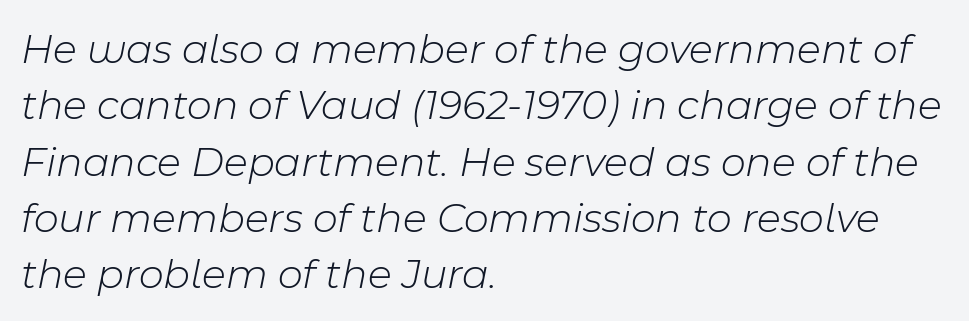
The image shows 43 px light type, italic (leaning right); set left-aligned, normal line spacing (1.31x), normal letter spacing, not underlined; low stroke contrast and a medium x-height.
